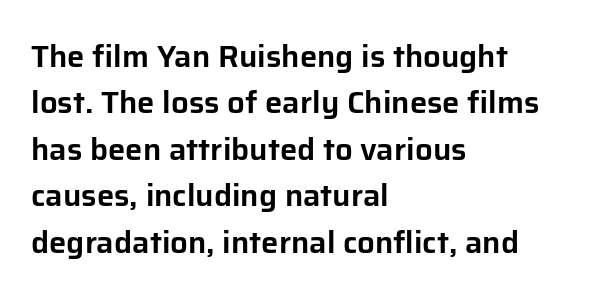
Whoever set this chose a conventional vertical rhythm. Proportional: the letters do not fall into vertical columns. A classic flush-left, rag-right setting is used for this passage. The letterforms sit shoulder to shoulder at normal distance.
